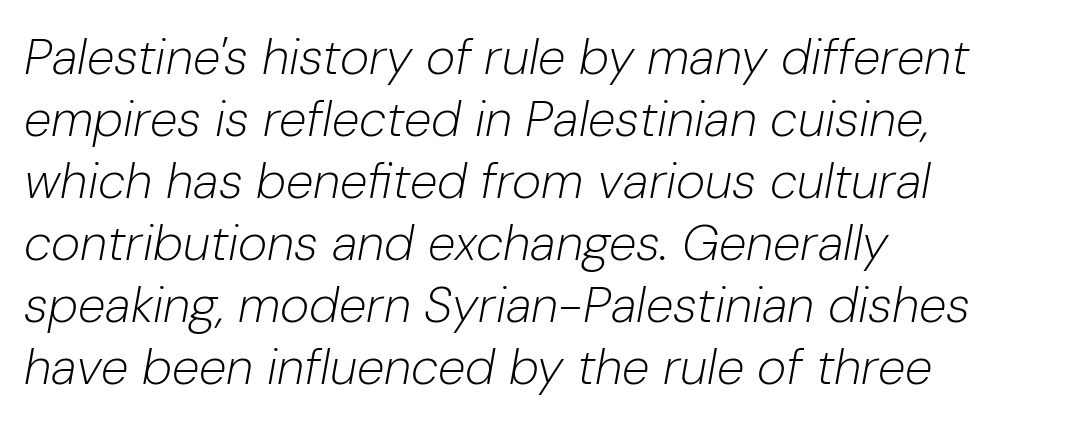
Q: Is the text bold? A: No.
Q: Is the text italic (slanted)? A: Yes, it leans right by about 10 degrees.
Q: Is the text underlined? A: No.
Q: How is the paragraph aligned? A: Left-aligned.
Q: Is the spacing between letters normal or unusually wide? A: Normal.
Q: Width (condensed, normal, or wide)? A: Normal.
Q: Stroke contrast? A: Low.
Q: x-height? A: Medium.
Q: Monospaced? A: No.
